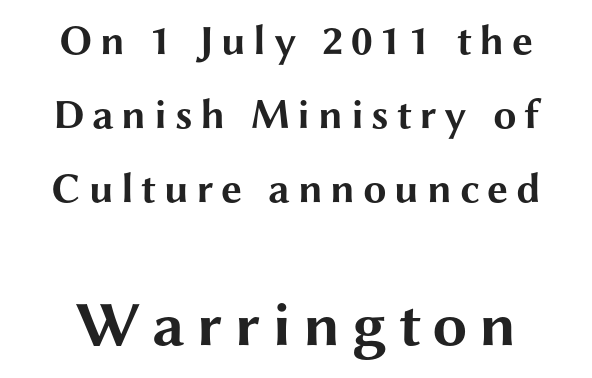
The image shows 63 px bold, wide sans-serif type, upright; set centered, line spacing 1.76x, not underlined; the second (bottom) block is 1.5x larger; medium stroke contrast and a medium x-height.
